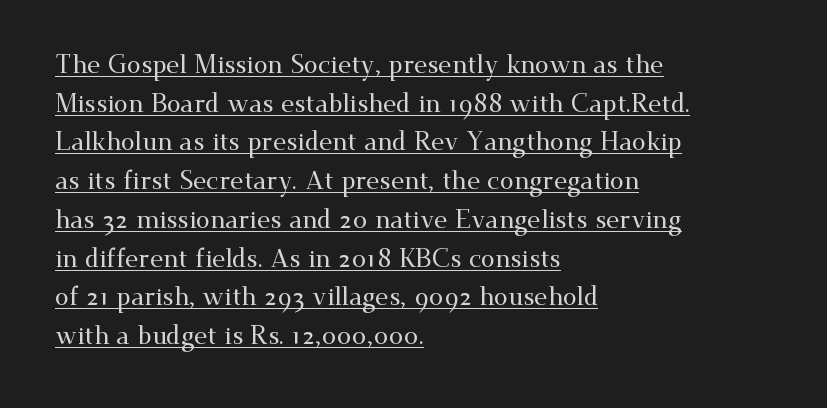
Each line starts at the same left margin while the right side varies. Compared with typical body copy, the letter spacing here is the same. Regarding leading, the lines here are spaced in the standard way. The letters stand upright; this is a roman face. The specimen includes a rule beneath the text block's lines.
